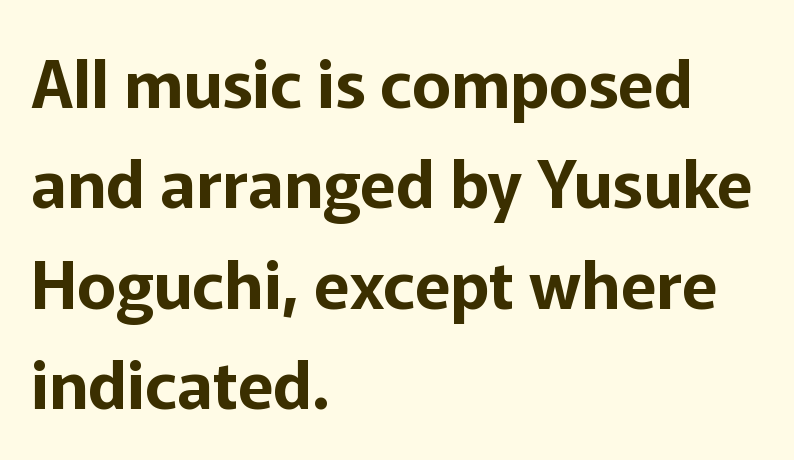
Rule under the text: the space is simply empty. Note the varied advance widths — an 'i' is clearly narrower than an 'm'. The glyphs in this specimen are sans serif. Leftover space on each line is placed entirely after the last word.
